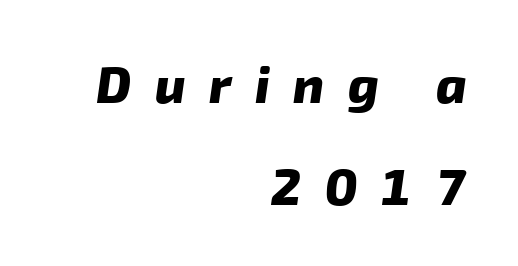
Q: Is the text bold? A: Yes.
Q: Is the typeface a serif or a sans-serif typeface? A: Sans-serif.
Q: Is the text underlined? A: No.
Q: How is the paragraph aligned? A: Right-aligned.
Q: Is the spacing between letters normal or unusually wide? A: Unusually wide.
Q: Is the spacing between lines tight, normal or loose? A: Loose.
Q: Width (condensed, normal, or wide)? A: Normal.
Q: Stroke contrast? A: Low.
Q: x-height? A: Medium.
Q: Monospaced? A: No.
